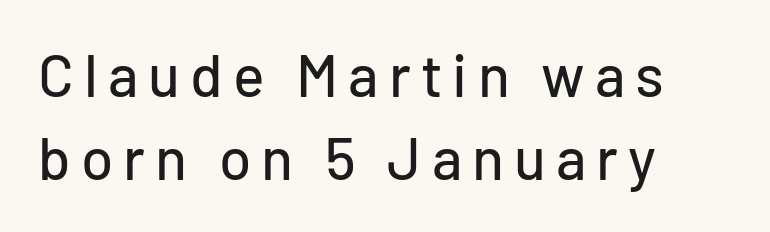
The image shows 59 px sans-serif type, upright; set left-aligned, normal line spacing (1.4x), not underlined; low stroke contrast and a medium x-height.
